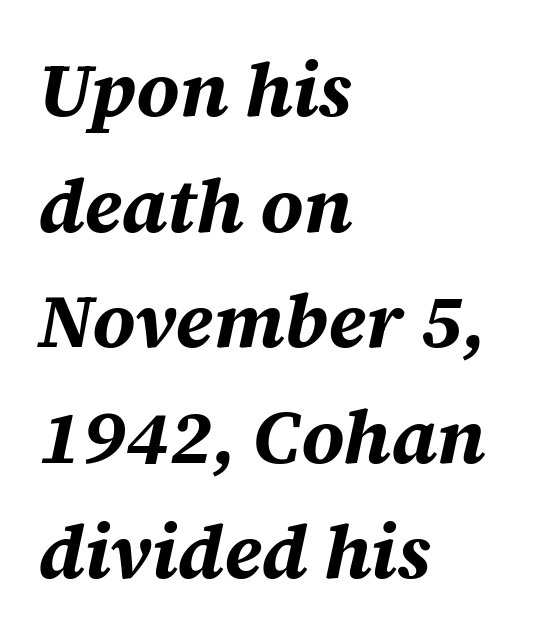
The image shows 76 px bold type, italic (leaning right); set left-aligned, normal line spacing (1.52x), normal letter spacing, not underlined; medium stroke contrast and a large x-height.
